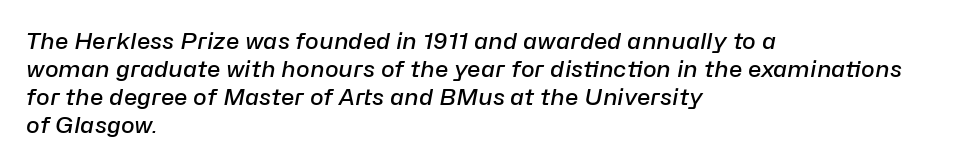
The image shows 23 px text type, italic (leaning right); set left-aligned, line spacing 1.22x, normal letter spacing, not underlined.
